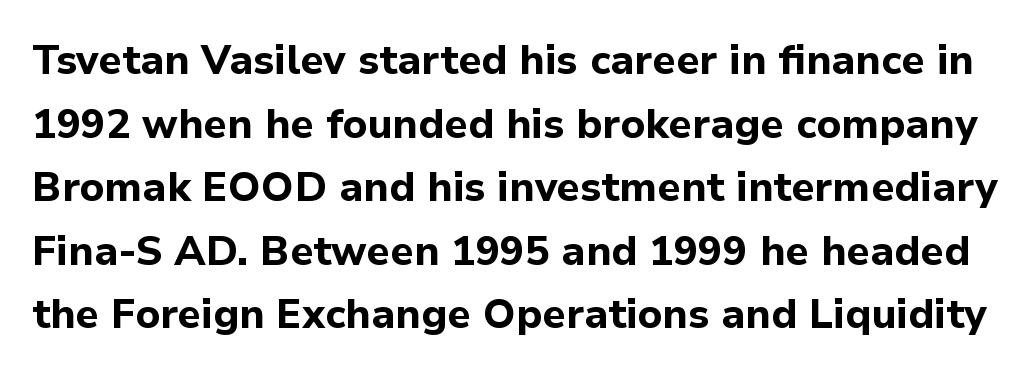
Q: Is the text bold? A: Yes.
Q: Is the text italic (slanted)? A: No, it is upright.
Q: Is the typeface a serif or a sans-serif typeface? A: Sans-serif.
Q: Is the text underlined? A: No.
Q: Is the spacing between letters normal or unusually wide? A: Normal.
Q: Is the spacing between lines tight, normal or loose? A: Normal.
Q: Width (condensed, normal, or wide)? A: Normal.
Q: Stroke contrast? A: Low.
Q: x-height? A: Medium.
Q: Monospaced? A: No.
